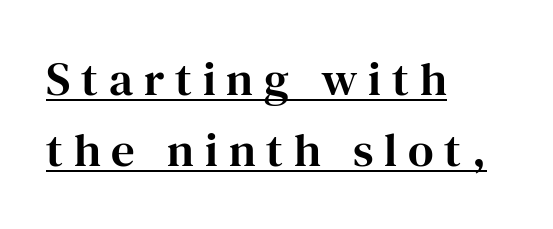
Proportional: the letters do not fall into vertical columns. This is the regular roman posture of the typeface. The face used here appears with an underline applied. The tracking reads as deliberately expanded to a designer's eye.
